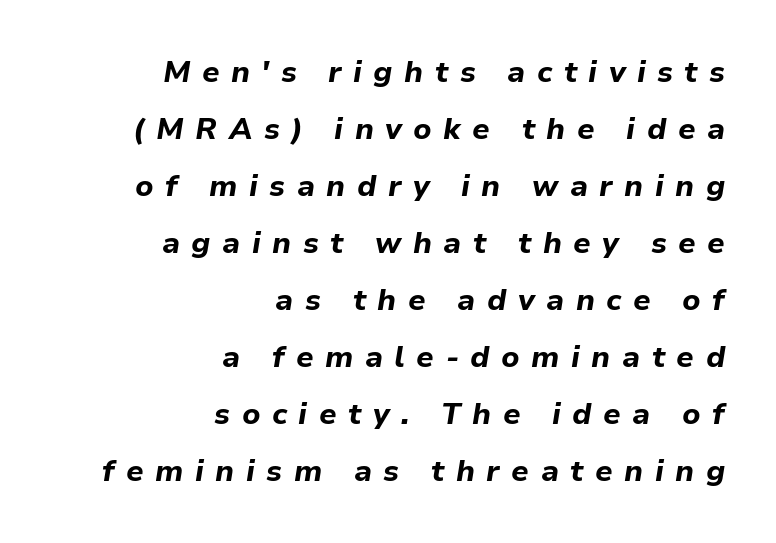
This rendering widens character spacing well past its baseline value. The sample has been set heavy, in full bold. Posture: slanted. How would I describe the line gaps? Wide and relaxed. Plain, unruled lines of type. Leftover space on each line is placed entirely before the opening word.
